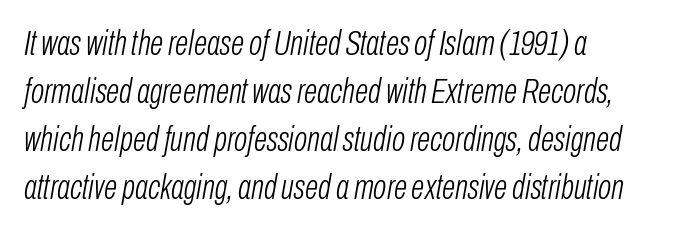
The image shows 35 px light, condensed type, italic (leaning right); set left-aligned, normal line spacing (1.37x), normal letter spacing, not underlined; low stroke contrast and a medium x-height.
